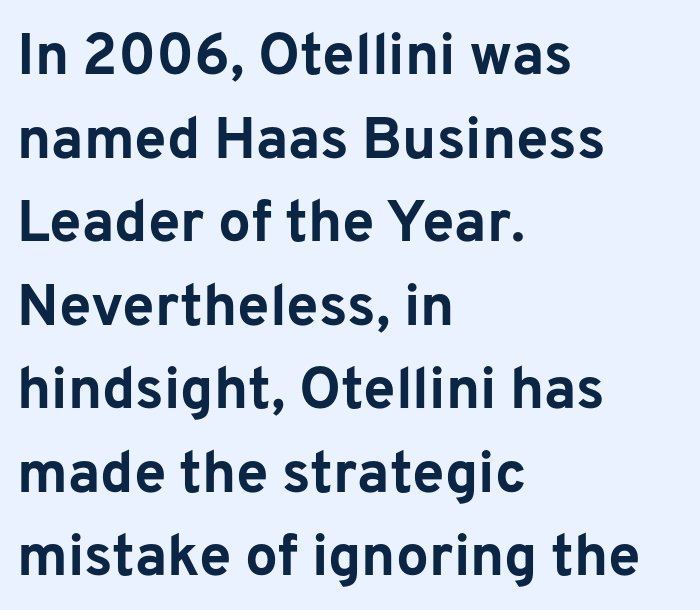
The image shows 58 px bold sans-serif type, upright; set left-aligned, normal line spacing (1.44x), normal letter spacing, not underlined; low stroke contrast and a medium x-height.
